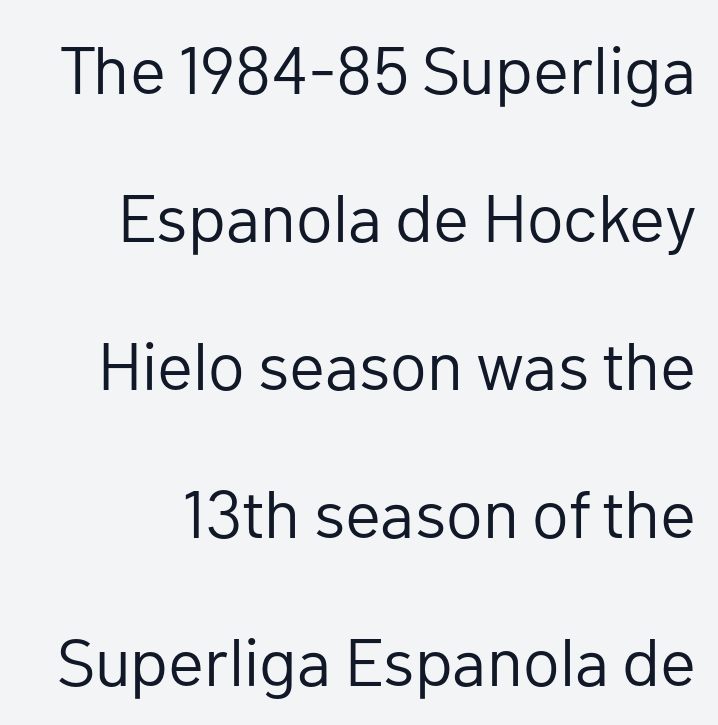
{"serif": "no", "italic": "no", "bold": "no", "weight": "regular", "width": "normal", "stroke_contrast": "low", "x_height": "medium", "monospaced": "no", "underline": "no", "line_spacing": "loose", "line_spacing_ratio": 2.21, "letter_spacing": "normal", "letter_spacing_em": 0.0, "glyph_px": 67}
